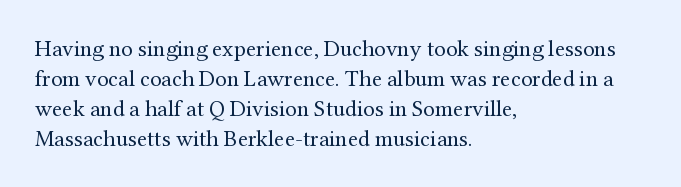
Q: Is the text bold? A: No.
Q: Is the text italic (slanted)? A: No, it is upright.
Q: Is the text underlined? A: No.
Q: How is the paragraph aligned? A: Left-aligned.
Q: Is the spacing between letters normal or unusually wide? A: Normal.
Q: Is the spacing between lines tight, normal or loose? A: Normal.
